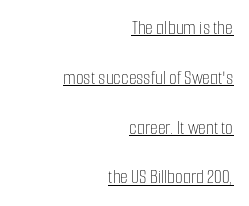
{"italic": "no", "bold": "no", "underline": "yes", "align": "right", "line_spacing": "loose", "line_spacing_ratio": 2.49, "letter_spacing": "normal", "letter_spacing_em": 0.0, "glyph_px": 20}
